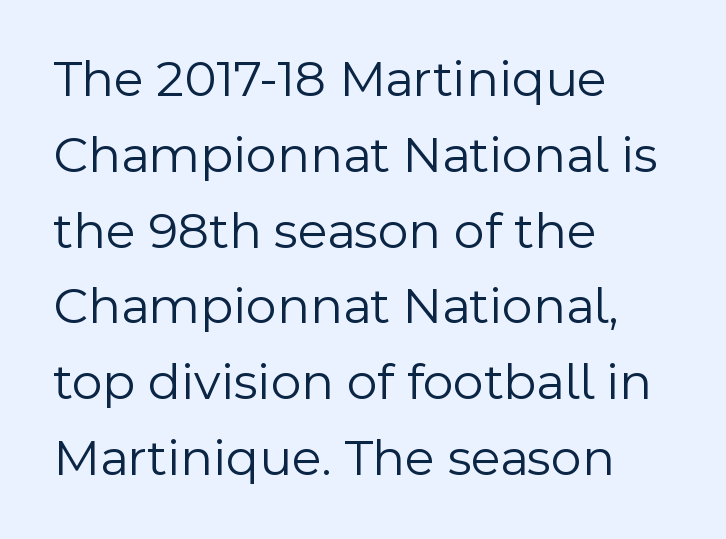
You could not count columns in this text — the font is proportionally spaced. Quick note: not italic, upright. Interline gaps are of average width in this sample. Compared with a typical body face, this is equally light or lighter still.
